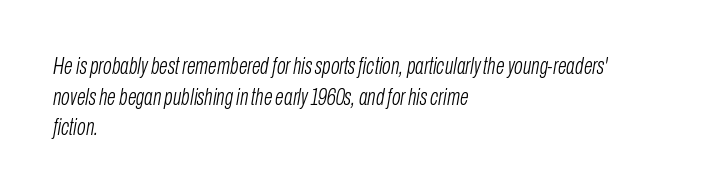
The image shows 23 px text type, italic (leaning right); set left-aligned, normal line spacing (1.33x), normal letter spacing, not underlined.
